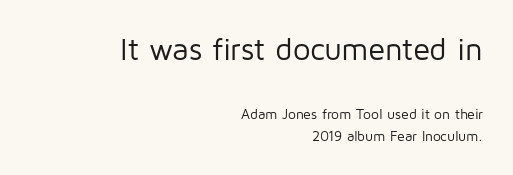
Q: Is the text bold? A: No.
Q: Is the text italic (slanted)? A: No, it is upright.
Q: Is the typeface a serif or a sans-serif typeface? A: Sans-serif.
Q: Is the text underlined? A: No.
Q: How is the paragraph aligned? A: Right-aligned.
Q: Is the spacing between letters normal or unusually wide? A: Normal.
Q: Is the spacing between lines tight, normal or loose? A: Normal.
Q: Which block of text is set in a larger size, the first (top) or the second (bottom)? A: The first (top) one.
Q: Width (condensed, normal, or wide)? A: Normal.
Q: Stroke contrast? A: Low.
Q: x-height? A: Medium.
Q: Monospaced? A: No.
